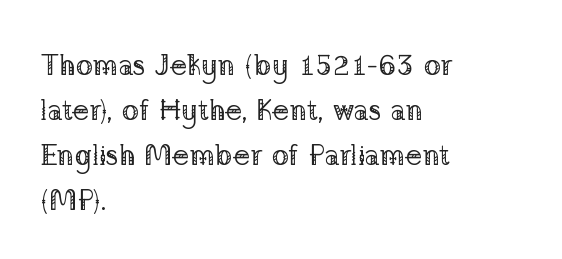
{"serif": "yes", "italic": "no", "bold": "no", "weight": "regular", "width": "normal", "stroke_contrast": "low", "x_height": "medium", "monospaced": "no", "underline": "no", "align": "left", "line_spacing": "normal", "line_spacing_ratio": 1.55, "letter_spacing": "normal", "letter_spacing_em": 0.0, "glyph_px": 29}
